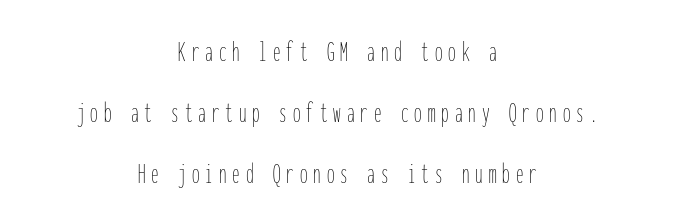
{"italic": "no", "bold": "no", "weight": "thin", "width": "condensed", "stroke_contrast": "low", "x_height": "medium", "monospaced": "yes", "underline": "no", "align": "center", "line_spacing": "loose", "line_spacing_ratio": 2.03, "letter_spacing": "wide", "letter_spacing_em": 0.2, "glyph_px": 30}
